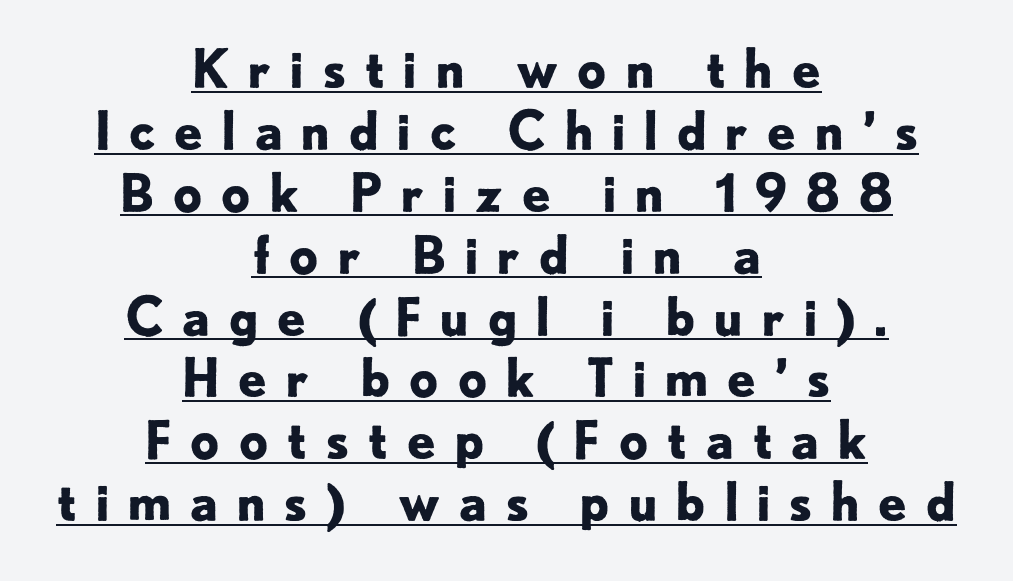
Q: Is the text bold? A: Yes.
Q: Is the text italic (slanted)? A: No, it is upright.
Q: Is the typeface a serif or a sans-serif typeface? A: Sans-serif.
Q: Is the text underlined? A: Yes.
Q: How is the paragraph aligned? A: Centered.
Q: Is the spacing between letters normal or unusually wide? A: Unusually wide.
Q: Width (condensed, normal, or wide)? A: Normal.
Q: Stroke contrast? A: Low.
Q: x-height? A: Small.
Q: Monospaced? A: No.
